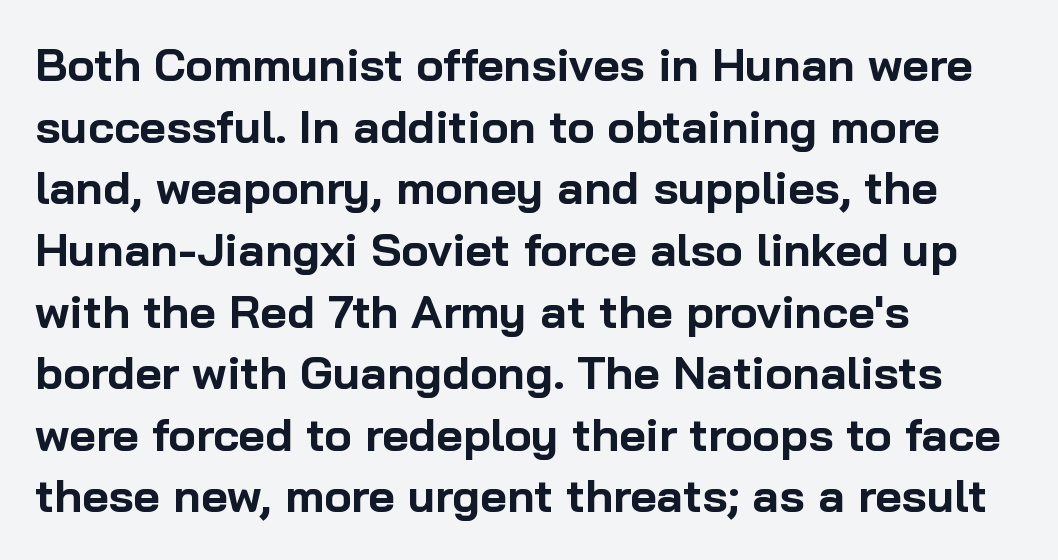
Quick note: underline off. This block has exactly the height ordinary leading produces. The font is running at its bold setting. Leftover space on each line is placed entirely after the last word. Proportional: the letters do not fall into vertical columns.
